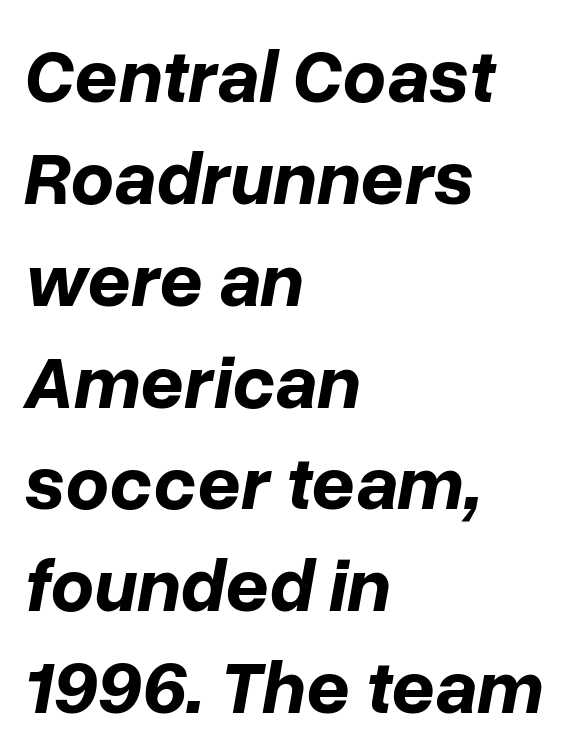
The image shows 76 px bold type, italic (leaning right); set left-aligned, normal line spacing (1.34x), normal letter spacing, not underlined; low stroke contrast and a medium x-height.
